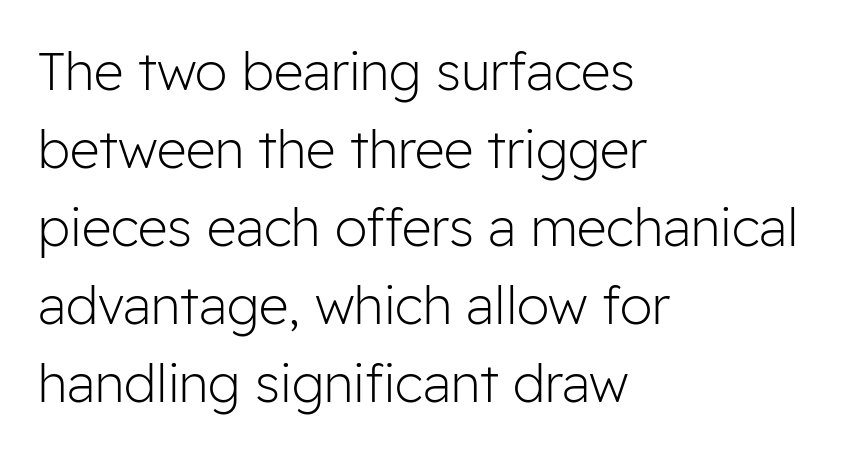
Q: Is the text bold? A: No.
Q: Is the text italic (slanted)? A: No, it is upright.
Q: Is the typeface a serif or a sans-serif typeface? A: Sans-serif.
Q: Is the text underlined? A: No.
Q: How is the paragraph aligned? A: Left-aligned.
Q: Is the spacing between letters normal or unusually wide? A: Normal.
Q: Is the spacing between lines tight, normal or loose? A: Normal.
Q: Width (condensed, normal, or wide)? A: Normal.
Q: Stroke contrast? A: Low.
Q: x-height? A: Medium.
Q: Monospaced? A: No.
